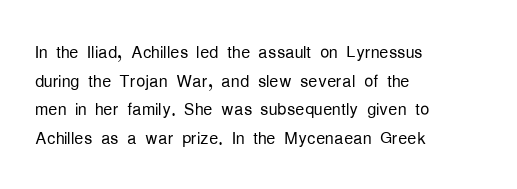
The image shows 23 px text type, upright; set left-aligned, line spacing 1.24x, normal letter spacing, not underlined.
